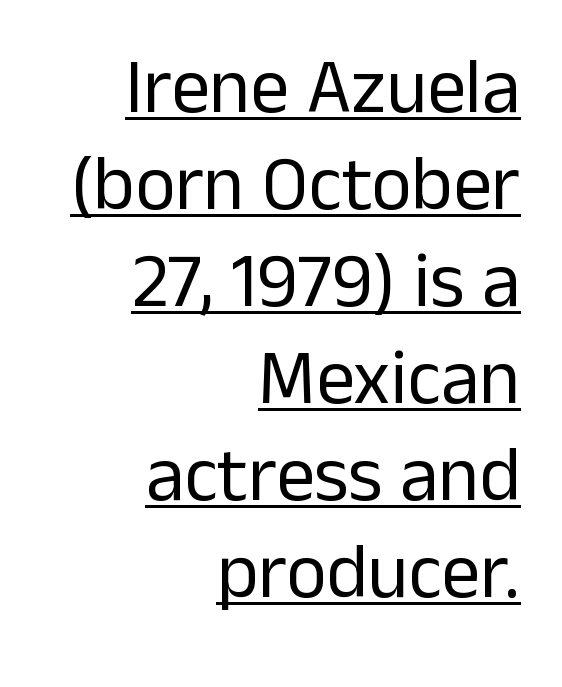
The specimen reads as upright at a glance. Here the designer chose a conventional face with non-uniform glyph widths. Underline: present. Words appear dense and cohesive because spacing is normal.
